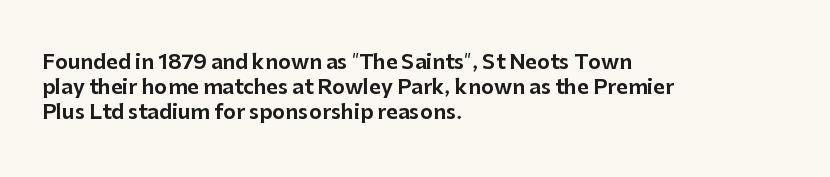
{"italic": "no", "underline": "no", "align": "left", "line_spacing": "normal", "line_spacing_ratio": 1.25, "letter_spacing": "normal", "letter_spacing_em": 0.0, "glyph_px": 20}
